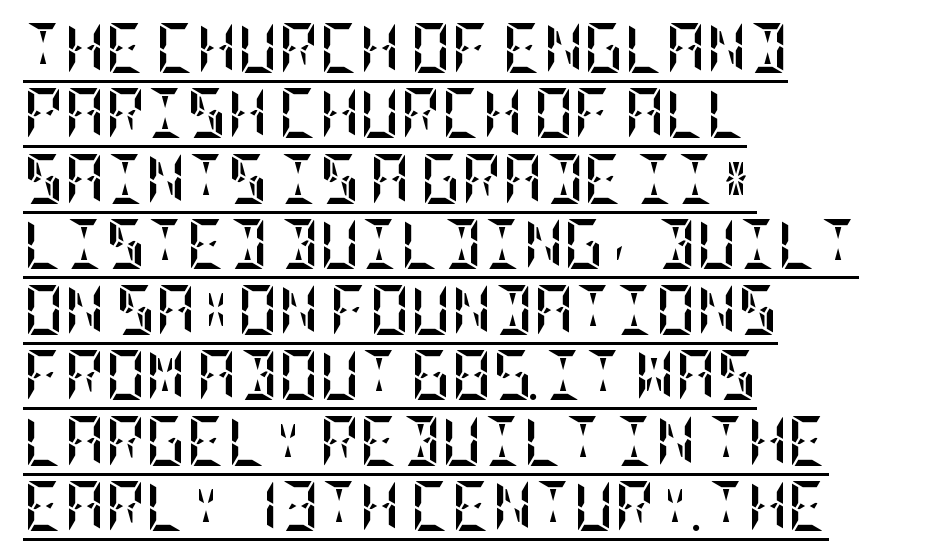
Check the space under the baseline: a stroke is drawn there. Tracking value appears to be zero — textbook default spacing. The rag falls on the right side of this text block. Italic? Not at all — the glyphs are vertical.
